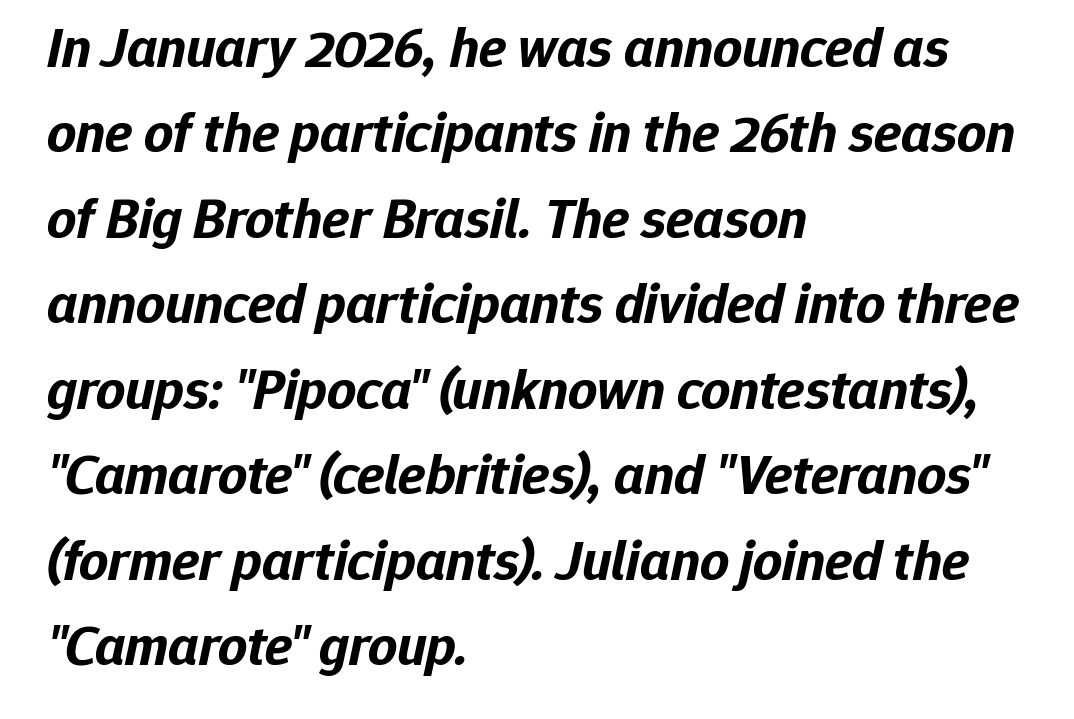
{"italic": "yes", "lean": "right", "slant_degrees": 12, "bold": "yes", "weight": "bold", "width": "normal", "stroke_contrast": "low", "x_height": "medium", "monospaced": "no", "underline": "no", "align": "left", "line_spacing": "normal", "line_spacing_ratio": 1.5, "letter_spacing": "normal", "letter_spacing_em": 0.0, "glyph_px": 57}
